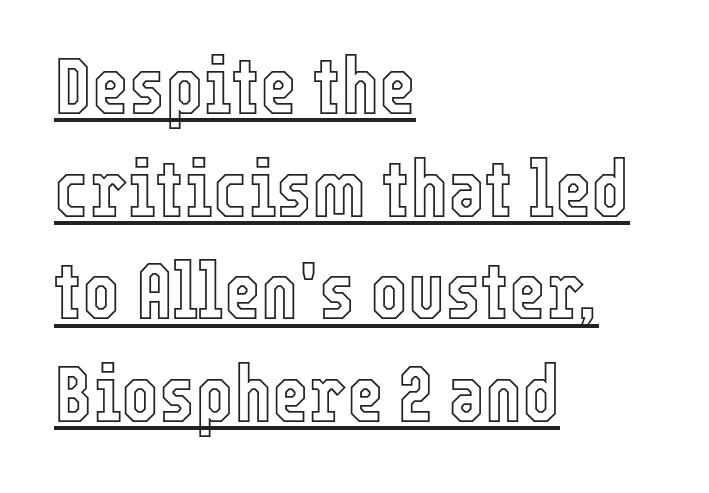
Somebody hit Ctrl+U on this one — the words are underlined. Do the letters lean? They stand straight. These lines are rendered in a variable-pitch font. Leading: standard. Caption: standard tracking, unaltered. Line starts are locked; line ends wander.
